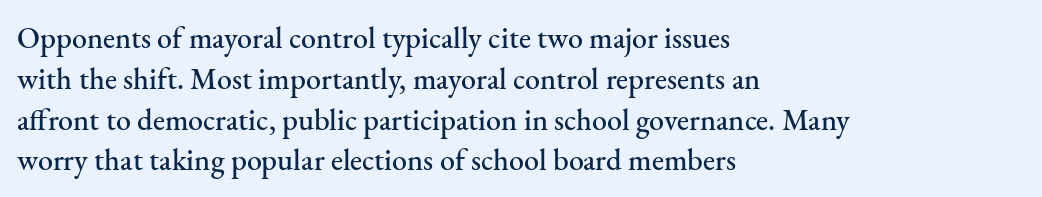
{"serif": "yes", "italic": "no", "width": "normal", "stroke_contrast": "medium", "x_height": "small", "monospaced": "no", "underline": "no", "align": "left", "line_spacing": "normal", "line_spacing_ratio": 1.36, "letter_spacing": "normal", "letter_spacing_em": 0.0, "glyph_px": 30}
